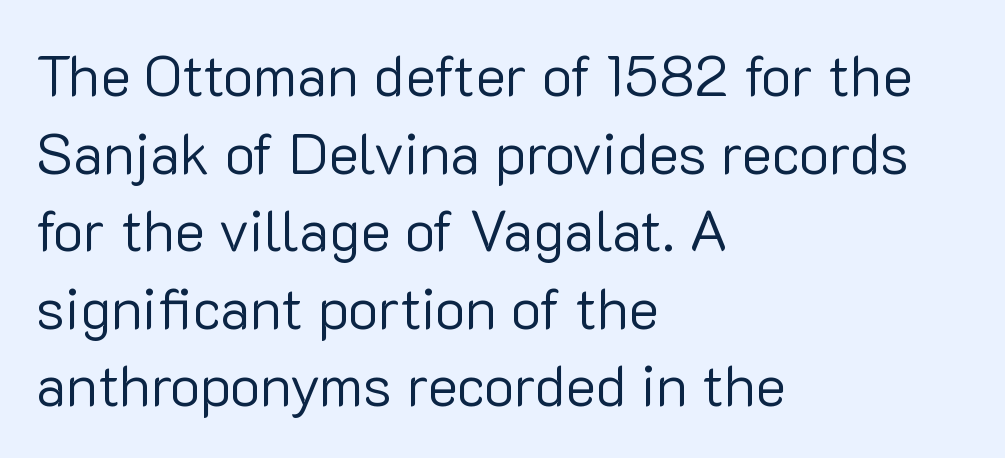
This rendering uses left alignment, leaving the right contour irregular. Each stroke keeps to a modest, everyday thickness or less. Varying glyph widths throughout — classic text-font behaviour. A typesetter would call this leading conventional body-copy spacing.
